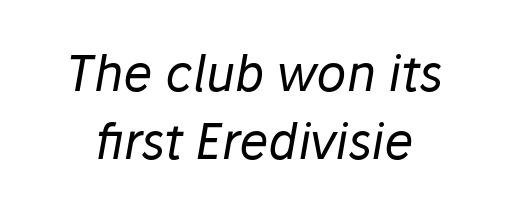
{"italic": "yes", "lean": "right", "slant_degrees": 10, "bold": "no", "weight": "regular", "width": "normal", "stroke_contrast": "low", "x_height": "medium", "monospaced": "no", "underline": "no", "line_spacing": "normal", "line_spacing_ratio": 1.38, "letter_spacing": "normal", "letter_spacing_em": 0.0, "glyph_px": 49}
